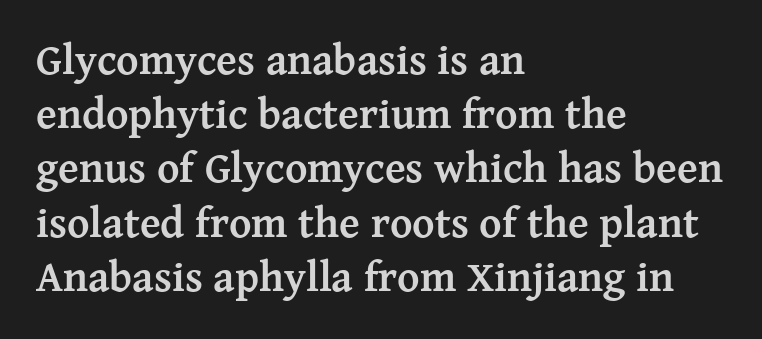
{"serif": "yes", "italic": "no", "bold": "yes", "weight": "semibold", "width": "normal", "stroke_contrast": "medium", "x_height": "medium", "monospaced": "no", "underline": "no", "align": "left", "line_spacing": "normal", "line_spacing_ratio": 1.26, "letter_spacing": "normal", "letter_spacing_em": 0.0, "glyph_px": 43}
